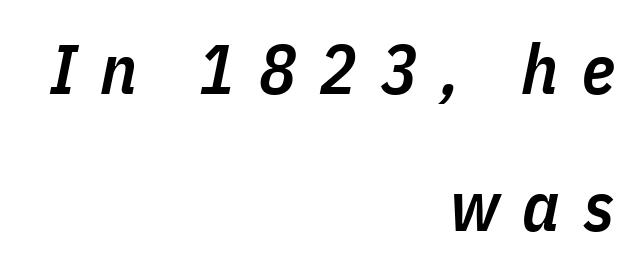
The image shows 70 px semibold, condensed type, italic (leaning right); set right-aligned, loose line spacing (1.96x), unusually wide letter spacing (+0.33 em), not underlined; low stroke contrast and a medium x-height.
